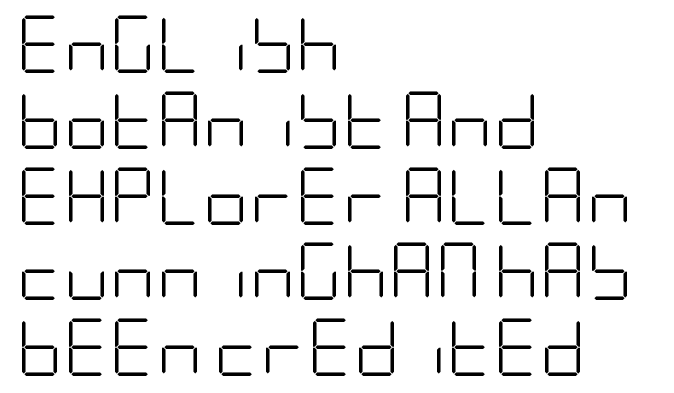
{"serif": "no", "italic": "no", "bold": "no", "weight": "light", "width": "condensed", "stroke_contrast": "low", "x_height": "large", "underline": "no", "align": "left", "line_spacing": "normal", "line_spacing_ratio": 1.33, "letter_spacing": "normal", "letter_spacing_em": 0.0, "glyph_px": 57}
